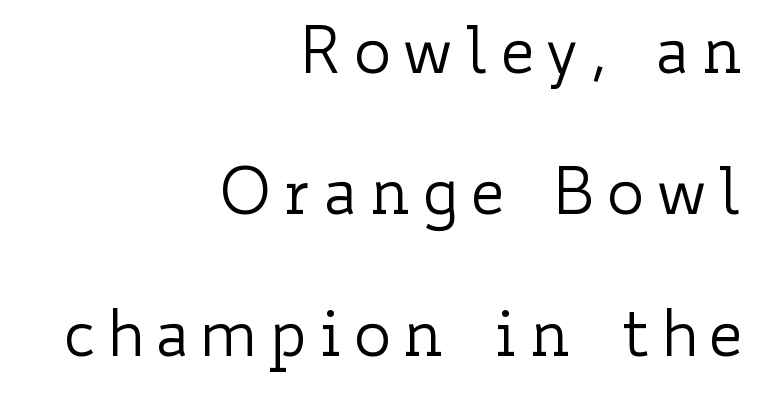
The image shows 64 px regular-weight, wide type, upright; set right-aligned, loose line spacing (2.21x), not underlined; low stroke contrast and a small x-height.
